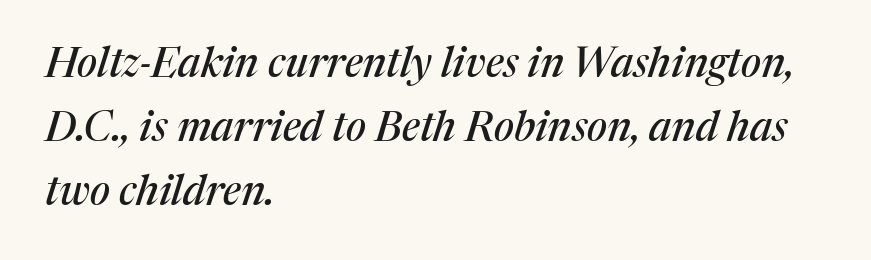
The image shows 41 px serif type, italic (leaning right); set left-aligned, normal line spacing (1.56x), normal letter spacing, not underlined; medium stroke contrast and a medium x-height.
